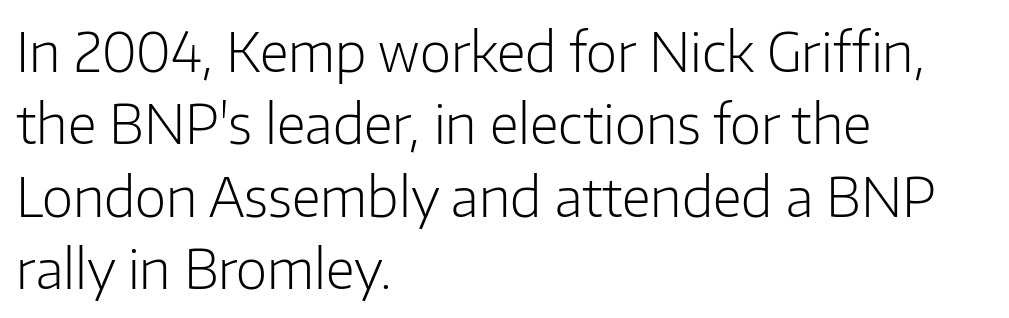
Q: Is the text bold? A: No.
Q: Is the text italic (slanted)? A: No, it is upright.
Q: Is the typeface a serif or a sans-serif typeface? A: Sans-serif.
Q: Is the text underlined? A: No.
Q: How is the paragraph aligned? A: Left-aligned.
Q: Is the spacing between letters normal or unusually wide? A: Normal.
Q: Is the spacing between lines tight, normal or loose? A: Normal.
Q: Width (condensed, normal, or wide)? A: Normal.
Q: Stroke contrast? A: Low.
Q: x-height? A: Medium.
Q: Monospaced? A: No.
